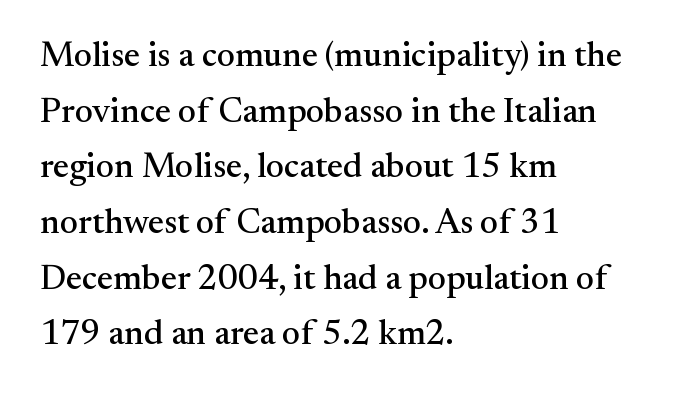
{"serif": "yes", "italic": "no", "width": "normal", "stroke_contrast": "medium", "x_height": "small", "monospaced": "no", "underline": "no", "align": "left", "line_spacing": "normal", "line_spacing_ratio": 1.59, "letter_spacing": "normal", "letter_spacing_em": 0.0, "glyph_px": 35}
